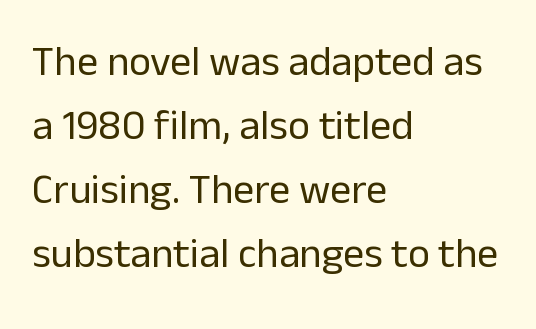
{"serif": "no", "italic": "no", "bold": "no", "weight": "regular", "width": "normal", "stroke_contrast": "low", "x_height": "medium", "monospaced": "no", "underline": "no", "align": "left", "line_spacing": "normal", "line_spacing_ratio": 1.52, "letter_spacing": "normal", "letter_spacing_em": 0.0, "glyph_px": 42}
